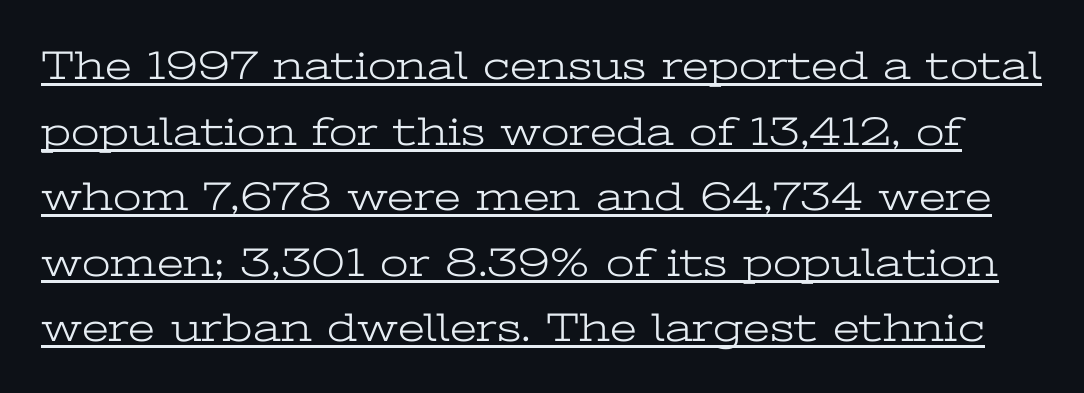
Successive baselines arrive at the customary interval. Unlike a clean sans, this face finishes its strokes with serifs. Short note: letters normally spaced. These glyphs show unthickened strokes, regular width or finer. Decoration check: the copy is underlined.
